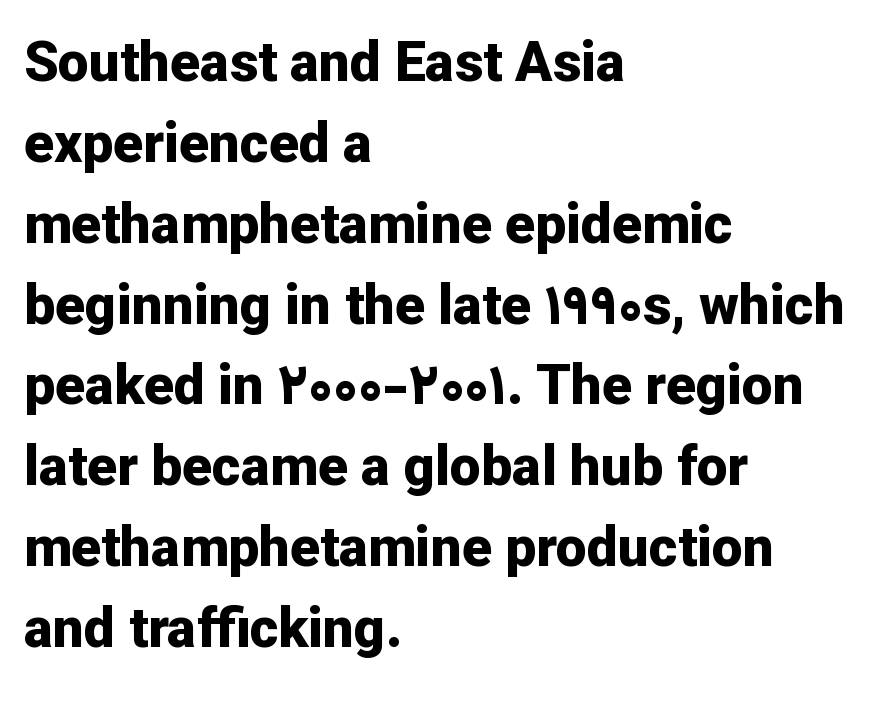
The image shows 55 px bold sans-serif type, upright; set left-aligned, normal line spacing (1.47x), normal letter spacing, not underlined; low stroke contrast and a medium x-height.
